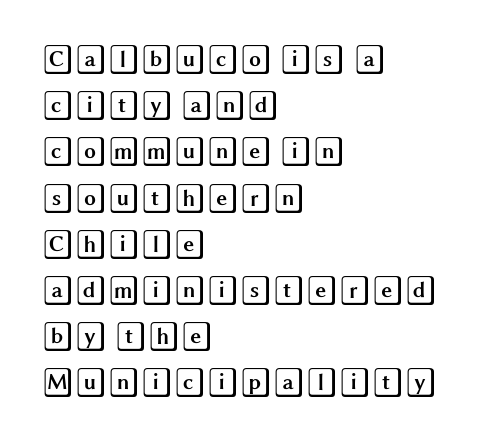
No word sits above an underline. Characters remain perfectly vertical along every line. Caption: multi-line text, flush left, ragged right. Regular leading.
